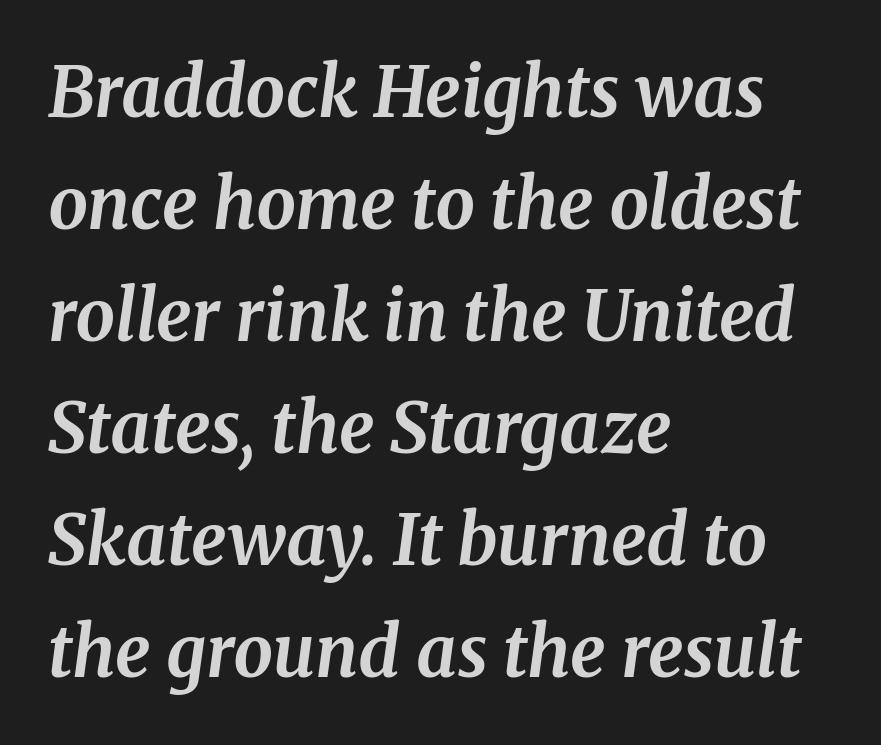
The image shows 70 px bold serif type, italic (leaning right); set left-aligned, normal line spacing (1.6x), normal letter spacing, not underlined; medium stroke contrast and a medium x-height.
